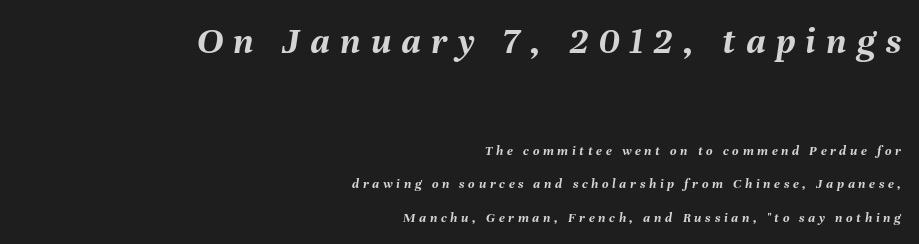
How would I describe the line gaps? Wide and relaxed. One-word summary of the alignment: right. On the weight axis this lands at bold, roughly 700. If you drew a line through each stem, it would be angled.
